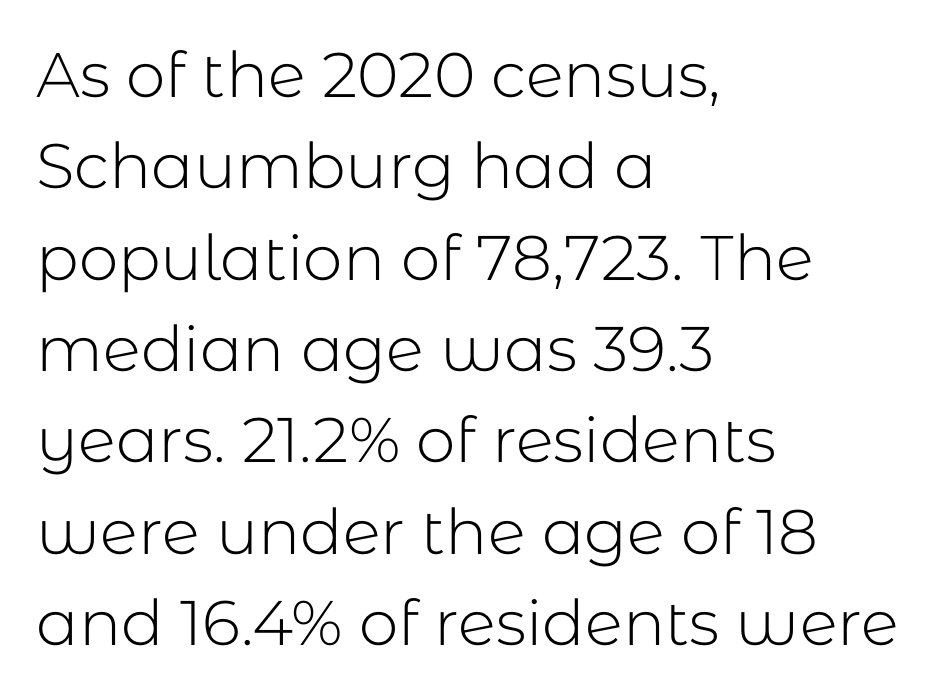
{"serif": "no", "italic": "no", "bold": "no", "weight": "light", "width": "normal", "stroke_contrast": "low", "x_height": "medium", "monospaced": "no", "underline": "no", "align": "left", "line_spacing": "normal", "line_spacing_ratio": 1.45, "letter_spacing": "normal", "letter_spacing_em": 0.0, "glyph_px": 63}
